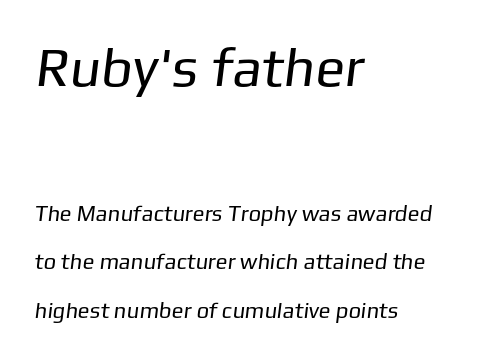
Summary of vertical rhythm: relaxed, with wide interline spacing. You can tell from the bare stems that sans-serif type was used. These lines are set flush left with a ragged right edge. In terms of letterspacing, this is plain default setting.
